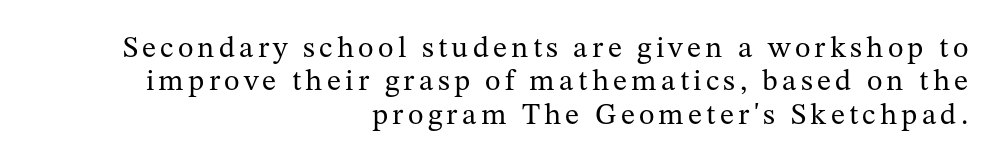
Is this a heavy cut? Hardly; it is regular or lighter. Examine the stroke ends and you'll spot serifs. A typesetter would call this proportional, since set widths differ per character. Students, observe: this is what under-led, compact text looks like. In CSS terms this would be text-align: right. Notice how the stems are strictly vertical — no italics here.
